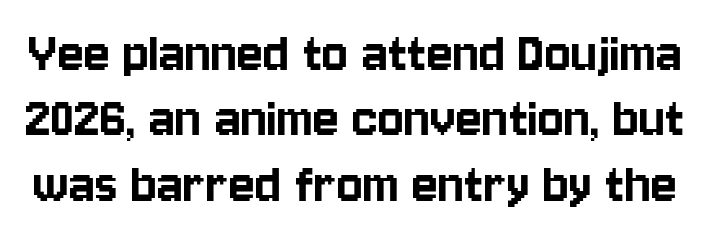
Q: Is the text italic (slanted)? A: No, it is upright.
Q: Is the typeface a serif or a sans-serif typeface? A: Sans-serif.
Q: Is the text underlined? A: No.
Q: Is the spacing between letters normal or unusually wide? A: Normal.
Q: Is the spacing between lines tight, normal or loose? A: Tight.
Q: Width (condensed, normal, or wide)? A: Condensed.
Q: Stroke contrast? A: Low.
Q: x-height? A: Large.
Q: Monospaced? A: No.
